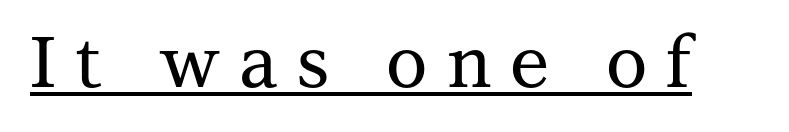
The rendered words wear a rule along their underside. This is serif lettering, the kind often seen in printed books. Looks like regular typesetting: each glyph gets only the width it needs. Letter spacing: wide.
